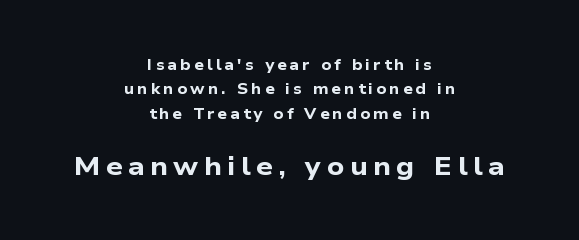
The image shows 26 px bold type; set centered, normal line spacing (1.63x), unusually wide letter spacing (+0.21 em), not underlined; the second (bottom) block is 1.73x larger.
